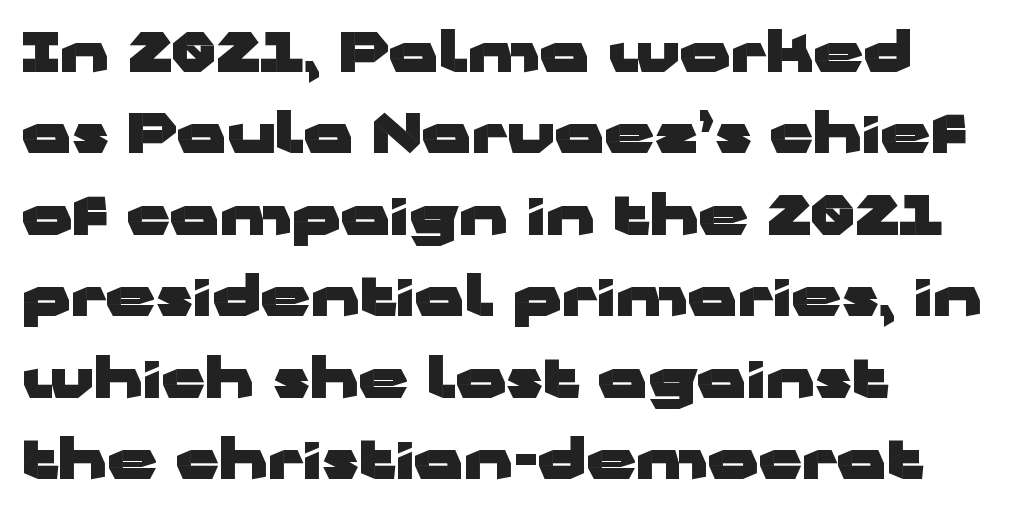
Does the leading feel generous? No, just average. The letters advance in unequal steps, a hallmark of proportional type. Check where the strokes stop: nothing finishes them off — pure sans. The paragraph shown leans on its left margin. The face used here is rendered with its standard letterfit.
